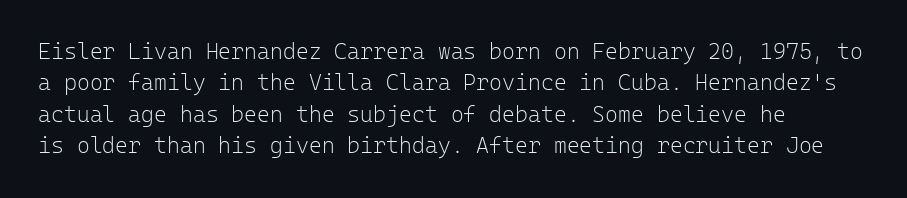
{"italic": "no", "bold": "no", "underline": "no", "align": "left", "line_spacing": "normal", "line_spacing_ratio": 1.43, "letter_spacing": "normal", "letter_spacing_em": 0.0, "glyph_px": 22}
